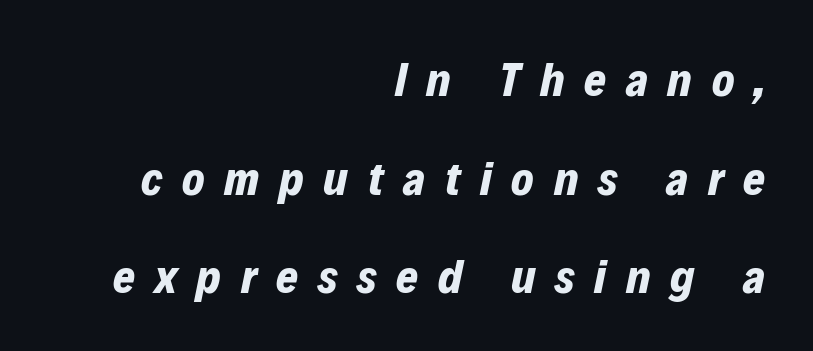
The specimen omits any rule beneath the text block's lines. Students, note that the glyphs here are deliberately spaced far apart. Strong, thick strokes mark this as bold type. Note the varied advance widths — an 'i' is clearly narrower than an 'm'. Alignment: flush right.
